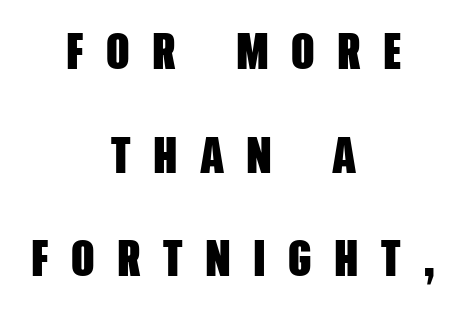
The image shows 51 px heavy, condensed sans-serif type; set centered, loose line spacing (2.03x), unusually wide letter spacing (+0.44 em), not underlined; low stroke contrast and a large x-height.
